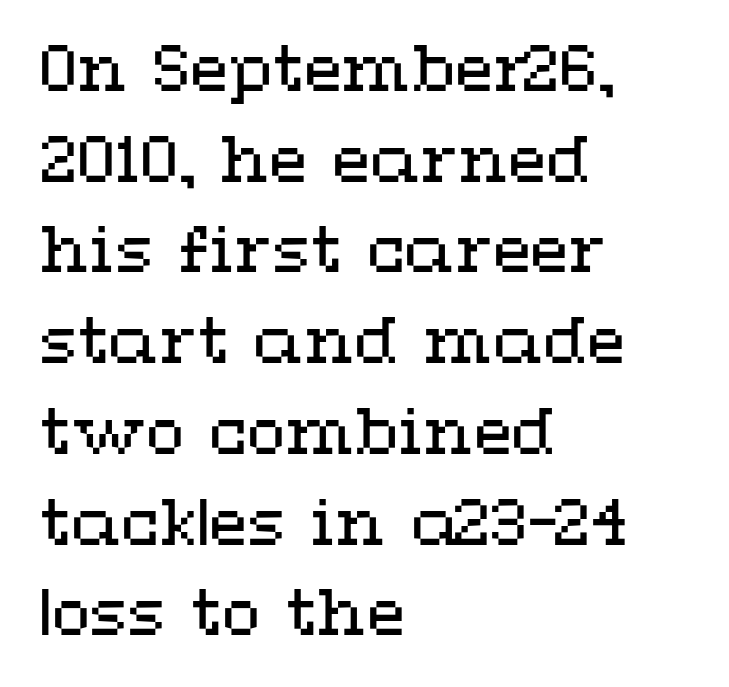
Posture: straight, roman, zero tilt. Short and long lines alike share a common starting point at left. Stroke thickness stays within the range of a standard reading face or lighter. The glyphs are unaccompanied by any horizontal stroke below them. The gaps between neighbouring characters are ordinary and unremarkable.
